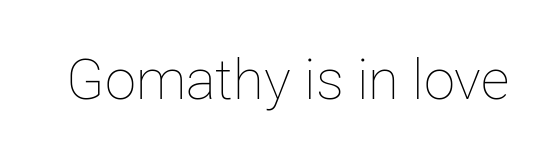
Q: Is the text bold? A: No.
Q: Is the text italic (slanted)? A: No, it is upright.
Q: Is the text underlined? A: No.
Q: Is the spacing between letters normal or unusually wide? A: Normal.
Q: Width (condensed, normal, or wide)? A: Normal.
Q: Stroke contrast? A: Low.
Q: x-height? A: Medium.
Q: Monospaced? A: No.
